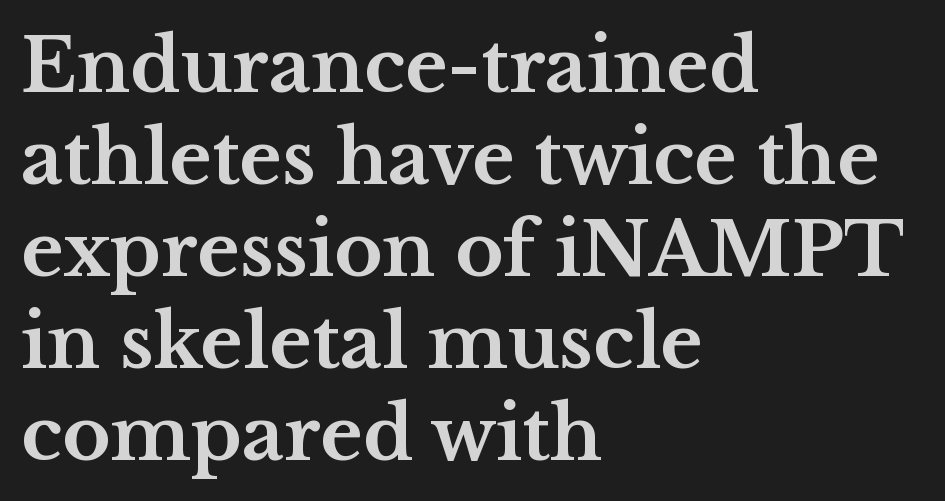
The image shows 73 px bold, wide serif type, upright; set left-aligned, normal line spacing (1.26x), normal letter spacing, not underlined; medium stroke contrast and a medium x-height.
